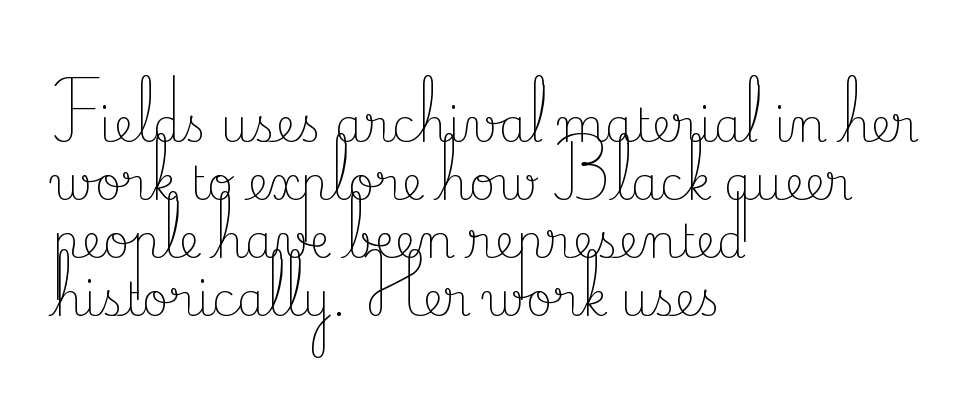
Posture: upright roman. The leading is moderate, giving the passage an even texture. The passage shown is not underscored anywhere. The letters advance in unequal steps, a hallmark of proportional type. Small tapered or slab feet sit at the stroke ends, so this counts as serif. Letters have the restrained weight of plain body copy at most.
